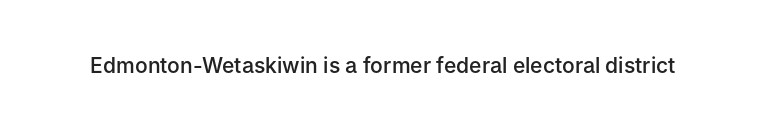
Typesetter's note: demi weight, one step under bold. The specimen omits any rule beneath the text block's lines. Is there any slant? The stems are plumb. Does extra space separate the letters? No, they use regular spacing.
